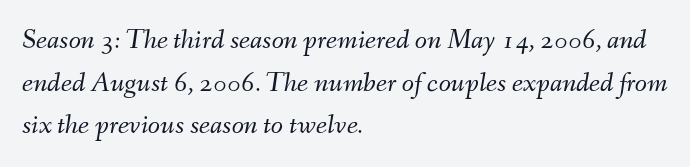
Q: Is the text bold? A: No.
Q: Is the text italic (slanted)? A: Yes, it leans right by about 9 degrees.
Q: Is the text underlined? A: No.
Q: How is the paragraph aligned? A: Left-aligned.
Q: Is the spacing between letters normal or unusually wide? A: Normal.
Q: Is the spacing between lines tight, normal or loose? A: Normal.
Q: Width (condensed, normal, or wide)? A: Normal.
Q: Stroke contrast? A: Medium.
Q: x-height? A: Small.
Q: Monospaced? A: No.
